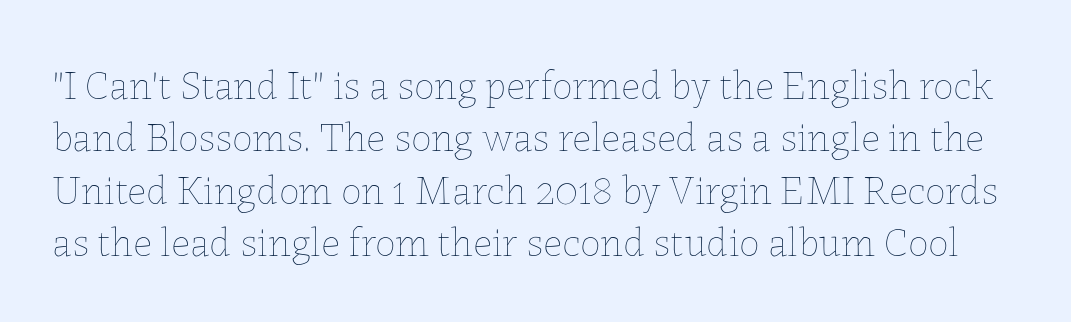
The image shows 41 px thin type, upright; set normal line spacing (1.28x), normal letter spacing, not underlined; low stroke contrast and a medium x-height.
